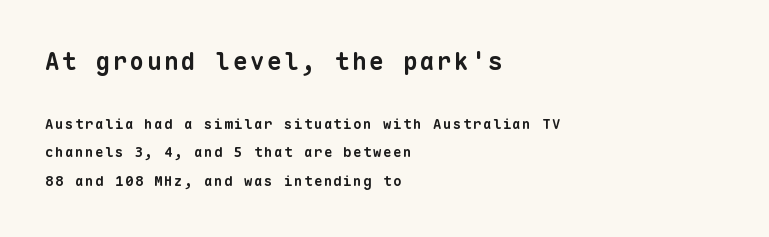
Check the space under the baseline: it is left empty. The sample has been set heavy, in full bold. Alignment: flush left. Block one is the big one; block two sits smaller underneath.
